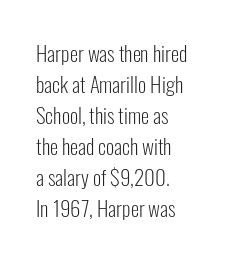
{"italic": "no", "bold": "no", "underline": "no", "align": "left", "line_spacing": "normal", "line_spacing_ratio": 1.48, "letter_spacing": "normal", "letter_spacing_em": 0.0, "glyph_px": 21}
